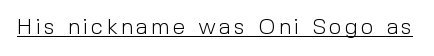
The image shows 22 px text type, upright; set underlined.
